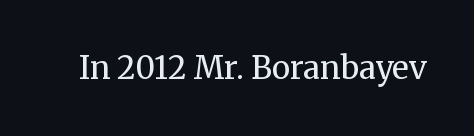
The font sits on the lighter half of the weight spectrum, regular included. Glance below the letters and you will spot only blank space. The type family on display is of the serif kind. A typesetter would call this proportional, since set widths differ per character.
